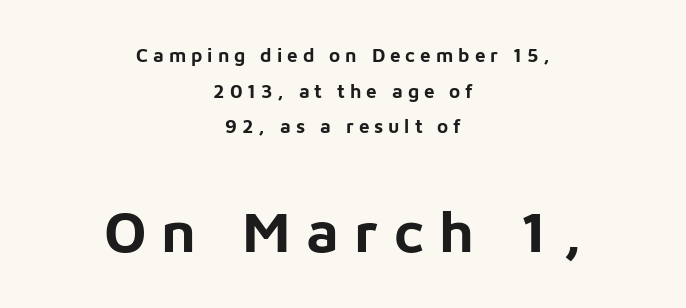
{"serif": "no", "italic": "no", "bold": "yes", "weight": "bold", "width": "normal", "stroke_contrast": "low", "x_height": "medium", "monospaced": "no", "underline": "no", "align": "center", "line_spacing_ratio": 1.87, "letter_spacing": "wide", "letter_spacing_em": 0.26, "larger_block": "second", "size_ratio": 3.05, "glyph_px": 58}
